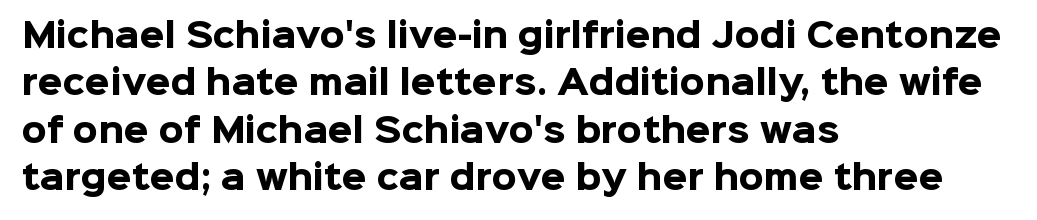
Q: Is the text bold? A: Yes.
Q: Is the text italic (slanted)? A: No, it is upright.
Q: Is the typeface a serif or a sans-serif typeface? A: Sans-serif.
Q: Is the text underlined? A: No.
Q: How is the paragraph aligned? A: Left-aligned.
Q: Is the spacing between letters normal or unusually wide? A: Normal.
Q: Is the spacing between lines tight, normal or loose? A: Normal.
Q: Width (condensed, normal, or wide)? A: Normal.
Q: Stroke contrast? A: Low.
Q: x-height? A: Medium.
Q: Monospaced? A: No.
